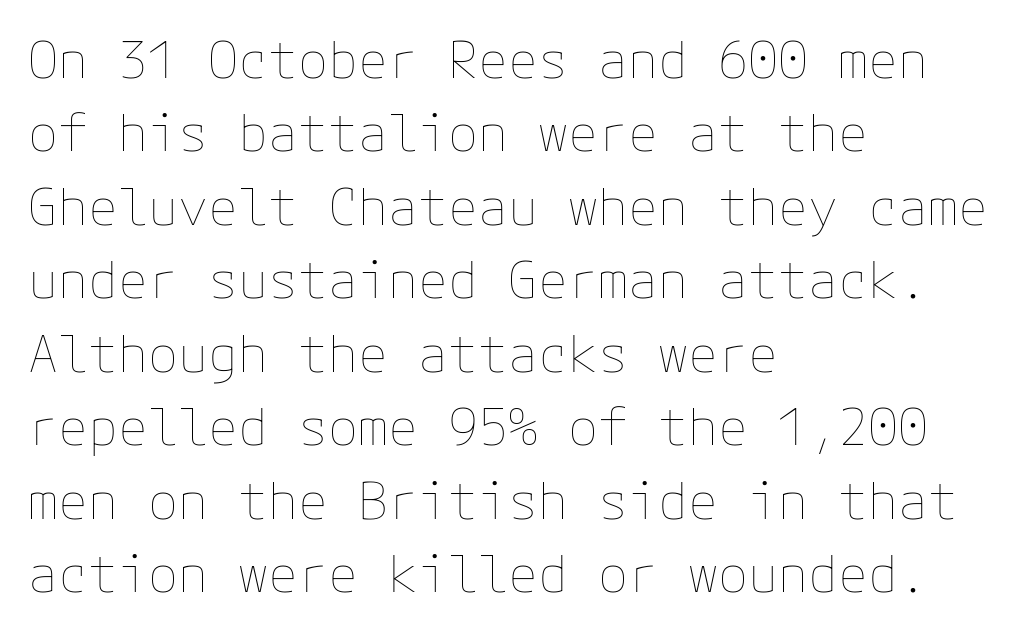
The image shows 50 px thin type, upright; set left-aligned, normal line spacing (1.47x), normal letter spacing, not underlined; low stroke contrast and a medium x-height.
